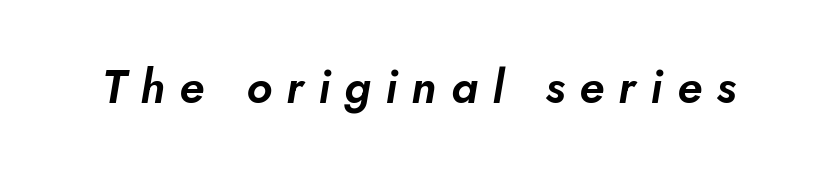
{"italic": "yes", "lean": "right", "slant_degrees": 5, "width": "normal", "stroke_contrast": "low", "x_height": "small", "monospaced": "no", "underline": "no", "letter_spacing": "wide", "letter_spacing_em": 0.31, "glyph_px": 46}
